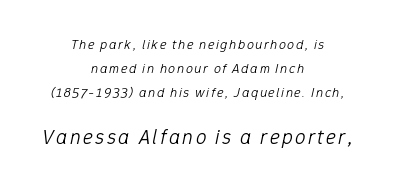
The image shows 21 px text type, italic (leaning right); set centered, normal line spacing (1.7x), not underlined; the second (bottom) block is 1.5x larger.
